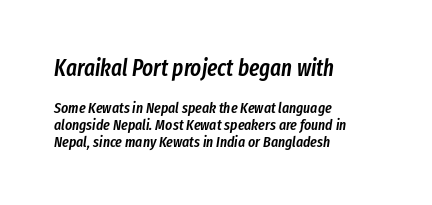
Q: Is the text bold? A: Semi-bold.
Q: Is the text italic (slanted)? A: Yes, it leans right by about 8 degrees.
Q: Is the text underlined? A: No.
Q: How is the paragraph aligned? A: Left-aligned.
Q: Is the spacing between letters normal or unusually wide? A: Normal.
Q: Is the spacing between lines tight, normal or loose? A: Tight.
Q: Which block of text is set in a larger size, the first (top) or the second (bottom)? A: The first (top) one.
